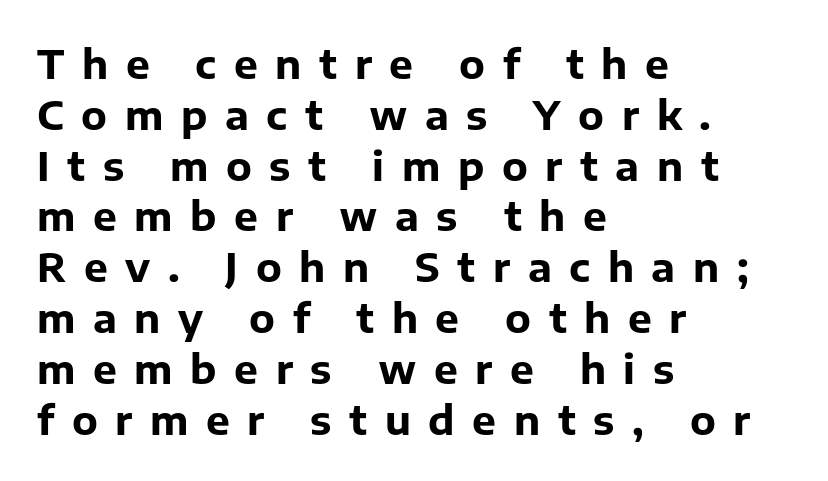
Unlike a traditional serif, this face leaves its strokes unadorned. Summary of weight: heavy, a full bold. Note the varied advance widths — an 'i' is clearly narrower than an 'm'. The paragraph shown leans on its left margin. Between one letter and the next there's a generous, obvious gap. Vertically, the passage feels balanced, rows spaced as you'd expect.
